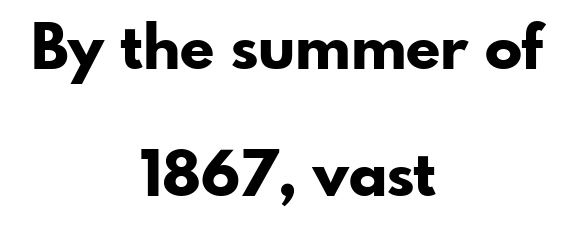
The image shows 62 px bold sans-serif type, upright; set centered, loose line spacing (2.05x), normal letter spacing, not underlined; low stroke contrast and a small x-height.
